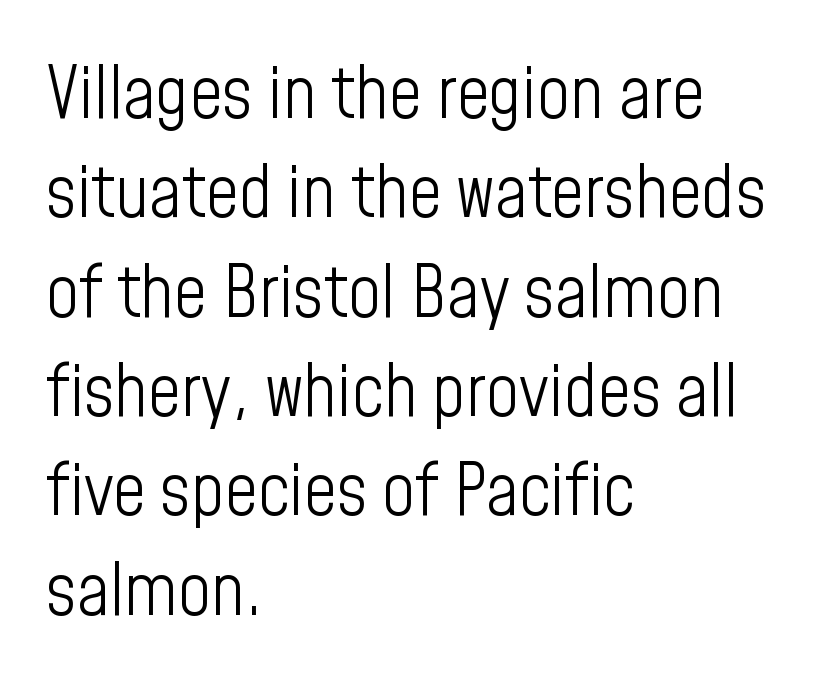
{"serif": "no", "italic": "no", "bold": "no", "weight": "light", "width": "condensed", "stroke_contrast": "low", "x_height": "medium", "monospaced": "no", "underline": "no", "align": "left", "line_spacing": "normal", "line_spacing_ratio": 1.38, "letter_spacing": "normal", "letter_spacing_em": 0.0, "glyph_px": 72}
